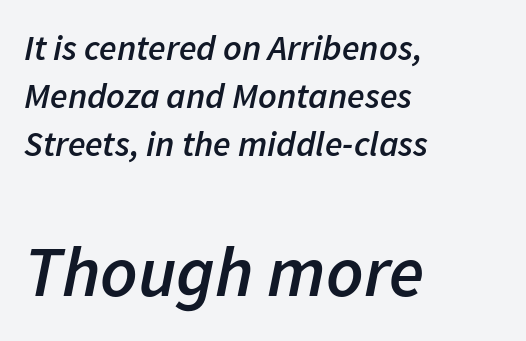
{"italic": "yes", "lean": "right", "slant_degrees": 11, "bold": "semi", "weight": "semibold", "width": "normal", "stroke_contrast": "low", "x_height": "medium", "monospaced": "no", "underline": "no", "align": "left", "line_spacing": "normal", "line_spacing_ratio": 1.33, "letter_spacing": "normal", "letter_spacing_em": 0.0, "larger_block": "second", "size_ratio": 2.0, "glyph_px": 72}
